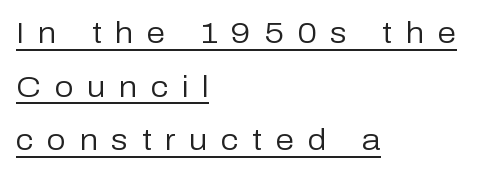
{"serif": "no", "italic": "no", "bold": "no", "weight": "regular", "width": "normal", "stroke_contrast": "low", "x_height": "medium", "monospaced": "no", "underline": "yes", "align": "left", "line_spacing_ratio": 1.79, "letter_spacing": "wide", "letter_spacing_em": 0.45, "glyph_px": 30}
